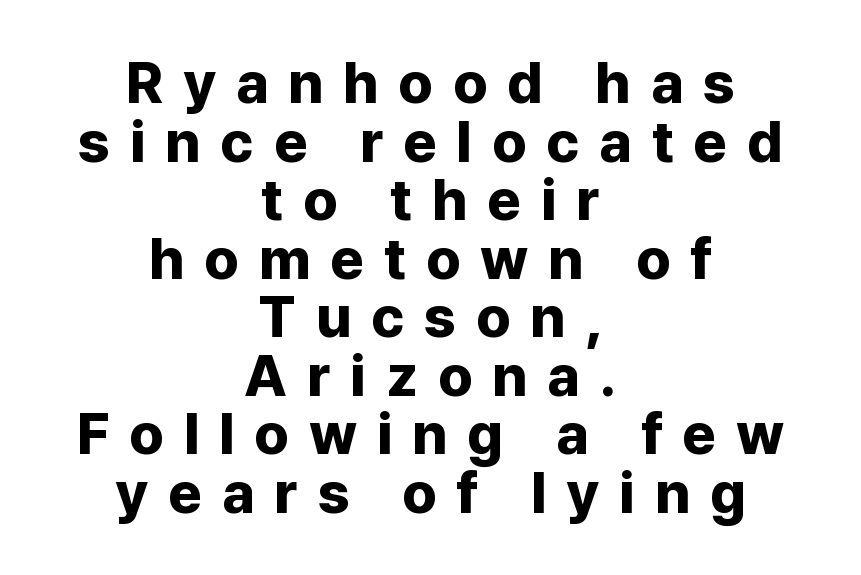
Q: Is the text bold? A: Yes.
Q: Is the text italic (slanted)? A: No, it is upright.
Q: Is the typeface a serif or a sans-serif typeface? A: Sans-serif.
Q: Is the text underlined? A: No.
Q: How is the paragraph aligned? A: Centered.
Q: Is the spacing between letters normal or unusually wide? A: Unusually wide.
Q: Is the spacing between lines tight, normal or loose? A: Tight.
Q: Width (condensed, normal, or wide)? A: Normal.
Q: Stroke contrast? A: Low.
Q: x-height? A: Medium.
Q: Monospaced? A: No.
